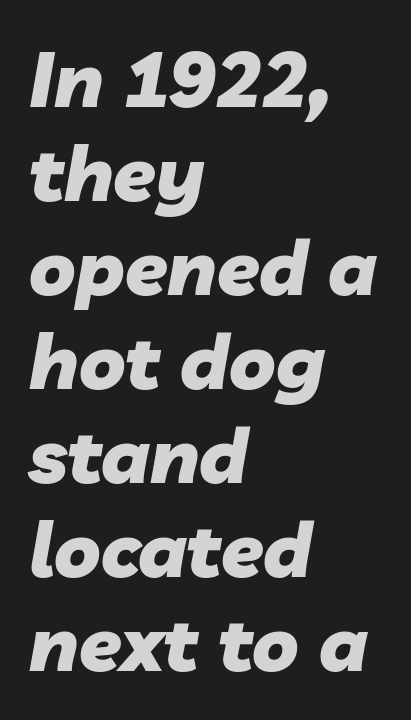
The passage shown is not underscored anywhere. The letters advance in unequal steps, a hallmark of proportional type. Look at the tracking — it's just the regular setting, nothing added. Caption: bold face, heavy strokes. The text block is weighted toward the left margin, trailing off unevenly rightward.
